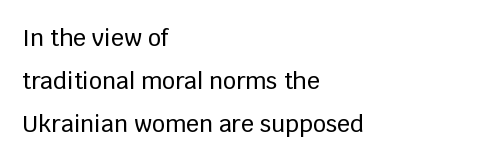
{"italic": "no", "underline": "no", "align": "left", "line_spacing_ratio": 1.88, "letter_spacing": "normal", "letter_spacing_em": 0.0, "glyph_px": 23}
